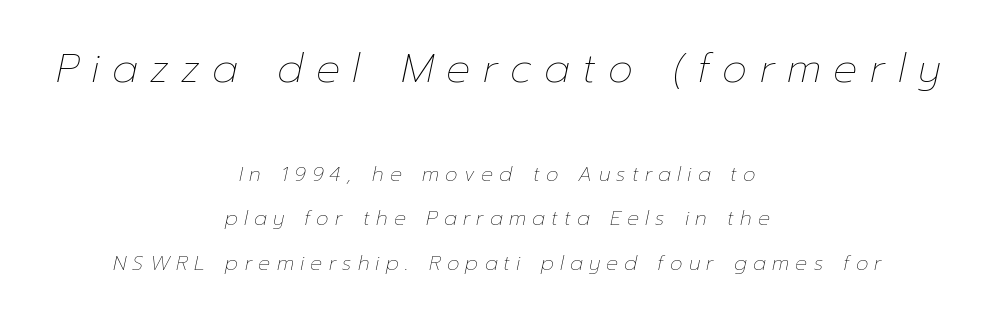
Q: Is the text bold? A: No.
Q: Is the text italic (slanted)? A: Yes, it leans right by about 12 degrees.
Q: Is the text underlined? A: No.
Q: How is the paragraph aligned? A: Centered.
Q: Is the spacing between letters normal or unusually wide? A: Unusually wide.
Q: Is the spacing between lines tight, normal or loose? A: Loose.
Q: Which block of text is set in a larger size, the first (top) or the second (bottom)? A: The first (top) one.
Q: Width (condensed, normal, or wide)? A: Normal.
Q: Stroke contrast? A: Low.
Q: x-height? A: Medium.
Q: Monospaced? A: No.
